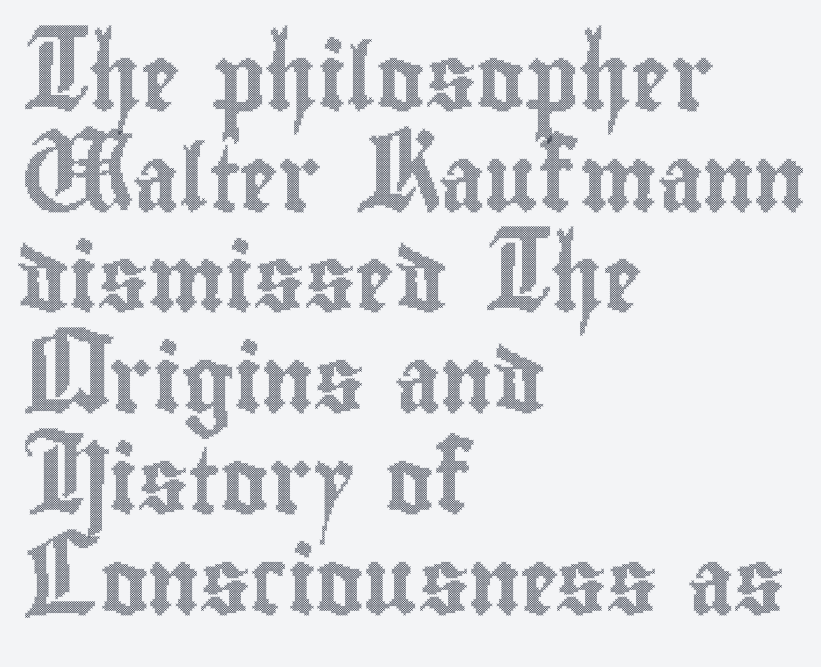
Q: Is the text italic (slanted)? A: No, it is upright.
Q: Is the text underlined? A: No.
Q: How is the paragraph aligned? A: Left-aligned.
Q: Is the spacing between letters normal or unusually wide? A: Normal.
Q: Is the spacing between lines tight, normal or loose? A: Normal.
Q: Width (condensed, normal, or wide)? A: Condensed.
Q: x-height? A: Small.
Q: Monospaced? A: No.
